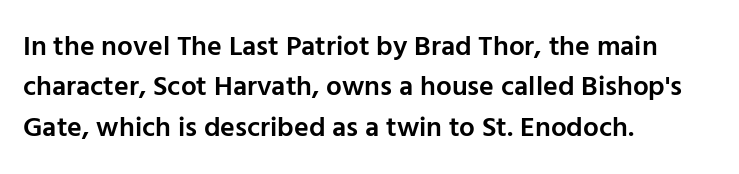
{"serif": "no", "italic": "no", "bold": "semi", "weight": "semibold", "width": "normal", "stroke_contrast": "low", "x_height": "medium", "monospaced": "no", "underline": "no", "align": "left", "line_spacing": "normal", "line_spacing_ratio": 1.44, "letter_spacing": "normal", "letter_spacing_em": 0.0, "glyph_px": 28}
